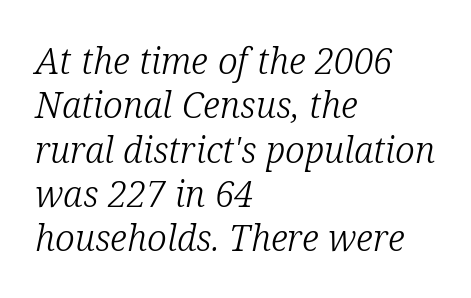
The image shows 36 px light serif type, italic (leaning right); set left-aligned, line spacing 1.23x, normal letter spacing, not underlined; low stroke contrast and a medium x-height.
